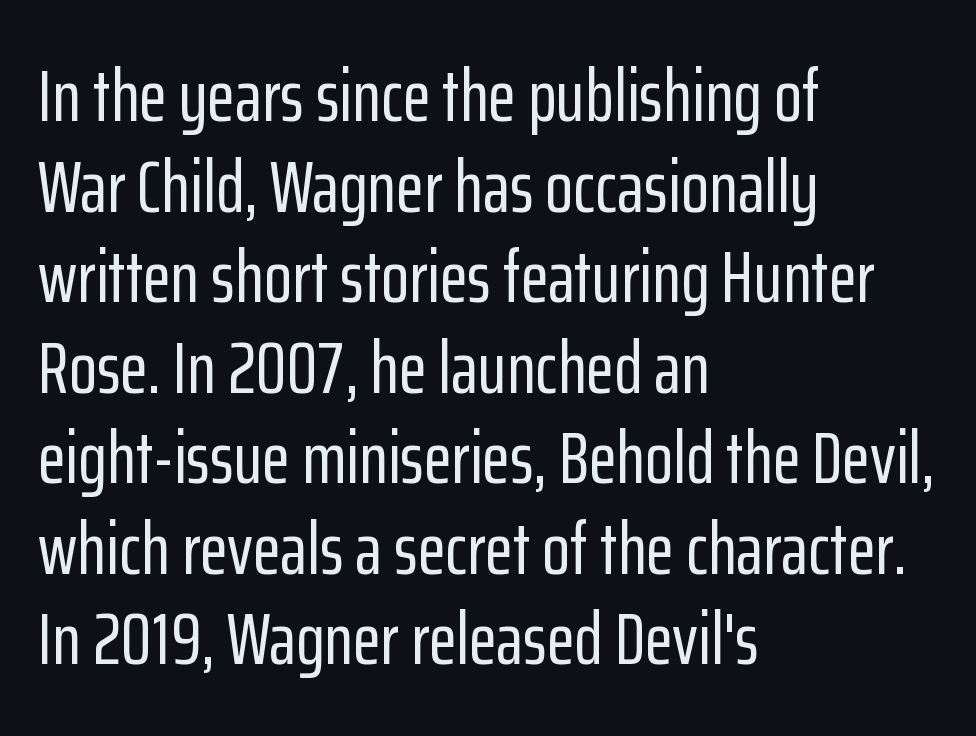
Q: Is the text italic (slanted)? A: No, it is upright.
Q: Is the typeface a serif or a sans-serif typeface? A: Sans-serif.
Q: Is the text underlined? A: No.
Q: How is the paragraph aligned? A: Left-aligned.
Q: Is the spacing between letters normal or unusually wide? A: Normal.
Q: Width (condensed, normal, or wide)? A: Condensed.
Q: Stroke contrast? A: Low.
Q: x-height? A: Medium.
Q: Monospaced? A: No.
